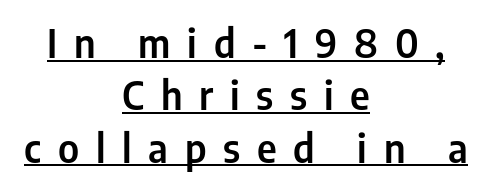
{"serif": "no", "italic": "no", "width": "condensed", "stroke_contrast": "low", "x_height": "medium", "monospaced": "no", "underline": "yes", "align": "center", "line_spacing": "normal", "line_spacing_ratio": 1.34, "letter_spacing": "wide", "letter_spacing_em": 0.43, "glyph_px": 39}
